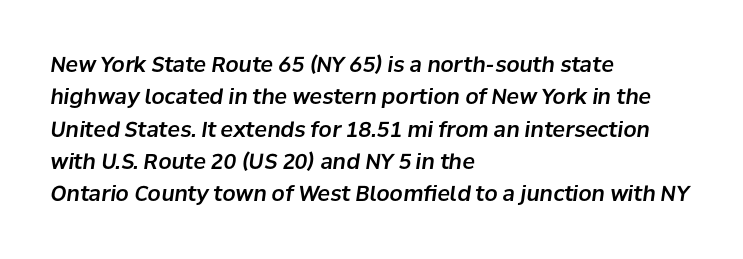
Check under the words: just untouched page. This sample uses plain, unmodified letter spacing. Tall strokes in this sample are angled rather than plumb. Every row of glyphs begins at an identical x-position on the left. Baseline-to-baseline distance is the conventional proportion of letter height.
